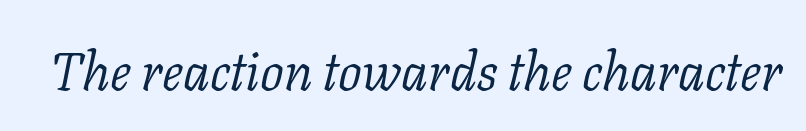
The image shows 53 px light serif type, italic (leaning right); set normal letter spacing, not underlined; low stroke contrast and a medium x-height.
